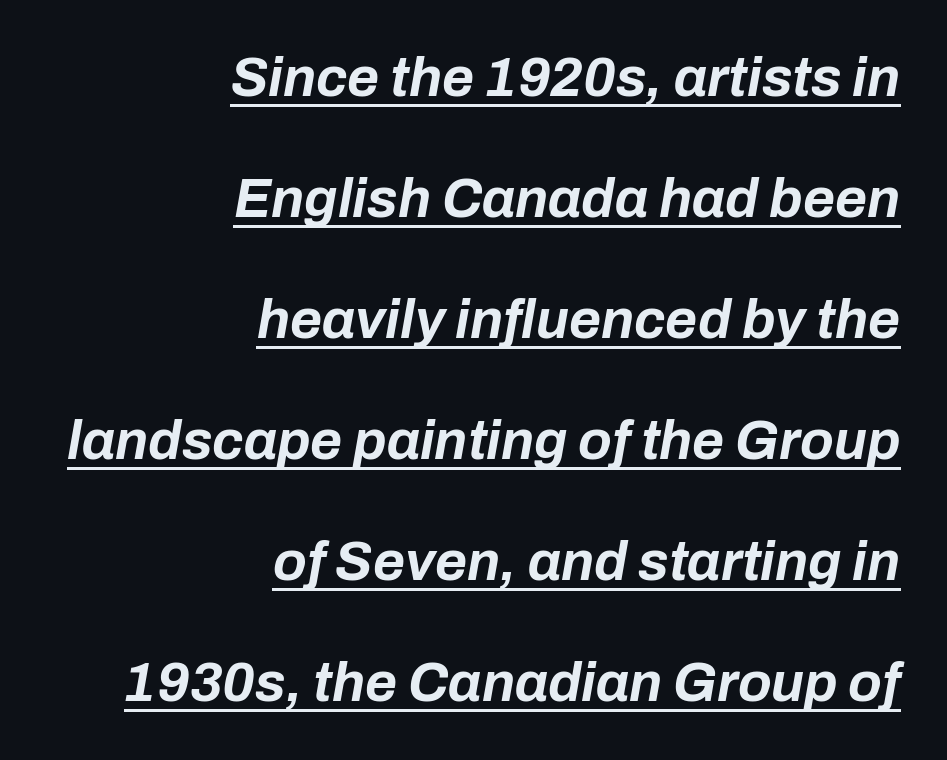
Character widths vary here, with narrow letters taking less room than wide ones. Underlining? Definitely there. The vertical gap from one line to the next is large. Look at the stroke-to-counter ratio: heavy, a bold.
